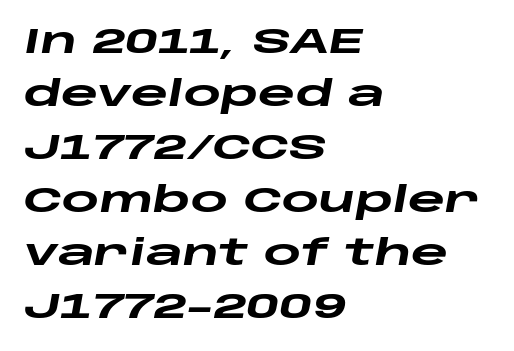
The image shows 36 px heavy, wide type, italic (leaning right); set left-aligned, normal line spacing (1.47x), normal letter spacing, not underlined; low stroke contrast and a large x-height.
